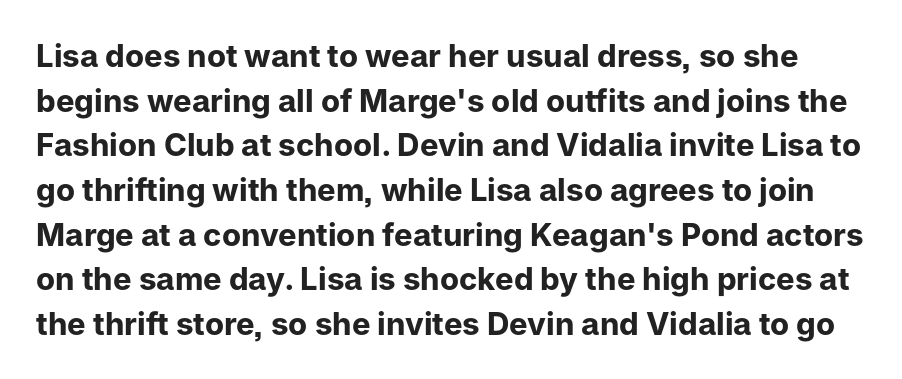
No word sits above an underline. Style check: upright. The face used here has the dense, thick strokes of a bold. Is this a fixed-width face? No — the glyphs have proportional, varying widths. The text was rendered using a sans face with plain stroke endings. The block of text has a typical density, with ordinary space between rows.
